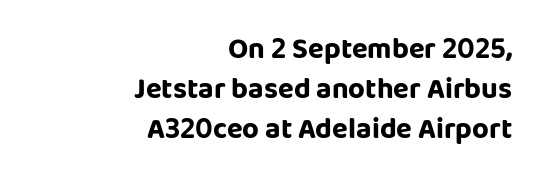
The typeface chosen for these lines omits serifs. A typesetter would mark this as roman, not italic. A typesetter would call this proportional, since set widths differ per character. Compared with typical paragraphs, the rows here are spaced about the same. Does the copy run flush right? Yes — the right margin is perfectly even.
